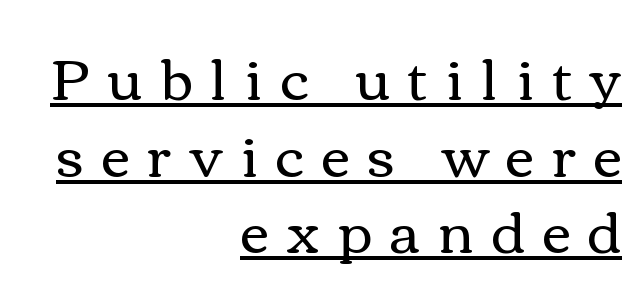
The leading is moderate, giving the passage an even texture. These characters rest on top of a visible drawn line. Short and long lines alike share a common ending point at right. Letter spacing: wide.
